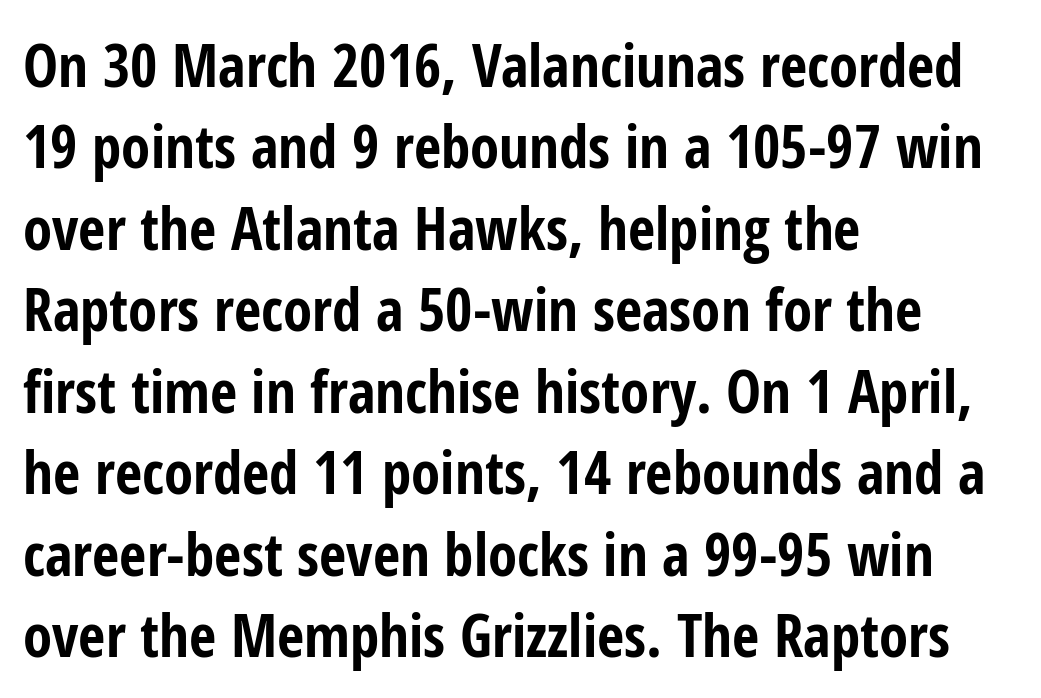
The image shows 59 px bold, condensed sans-serif type, upright; set left-aligned, normal line spacing (1.38x), normal letter spacing, not underlined; low stroke contrast and a medium x-height.
